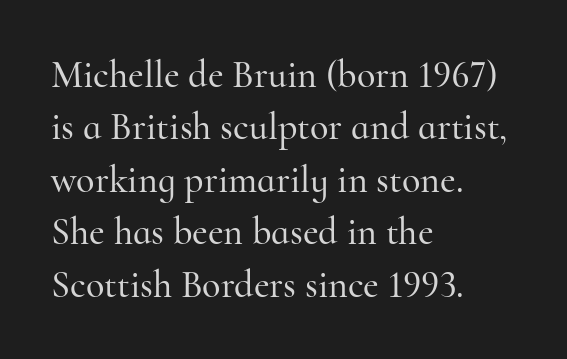
The image shows 38 px serif type, upright; set left-aligned, normal line spacing (1.38x), normal letter spacing, not underlined; high stroke contrast and a small x-height.
